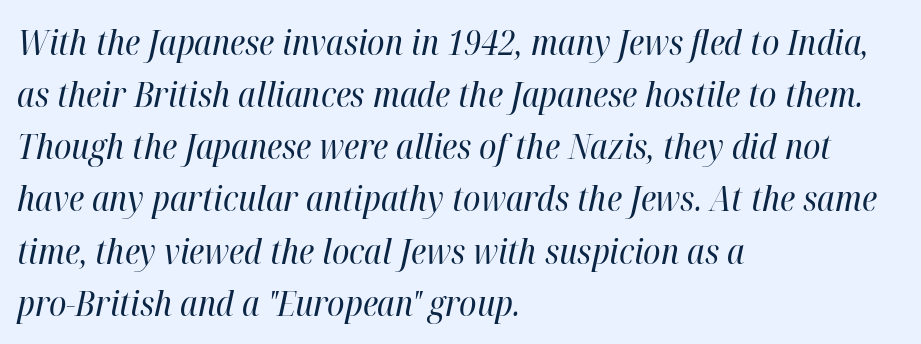
Q: Is the text bold? A: No.
Q: Is the text italic (slanted)? A: Yes, it leans right by about 12 degrees.
Q: Is the text underlined? A: No.
Q: How is the paragraph aligned? A: Left-aligned.
Q: Is the spacing between letters normal or unusually wide? A: Normal.
Q: Is the spacing between lines tight, normal or loose? A: Normal.
Q: Width (condensed, normal, or wide)? A: Condensed.
Q: Stroke contrast? A: High.
Q: x-height? A: Medium.
Q: Monospaced? A: No.
